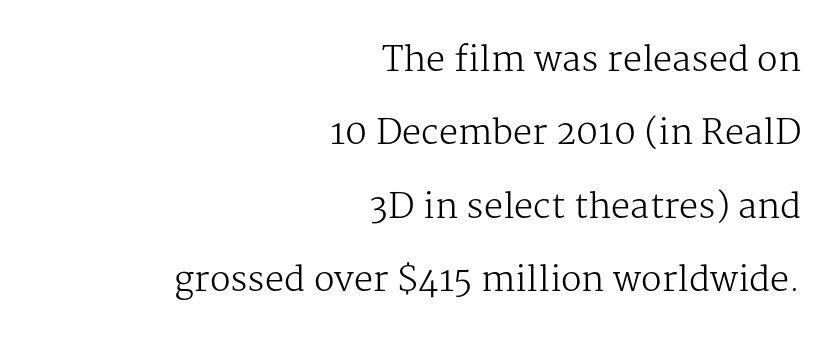
{"serif": "yes", "italic": "no", "bold": "no", "weight": "regular", "width": "normal", "stroke_contrast": "medium", "x_height": "medium", "monospaced": "no", "underline": "no", "align": "right", "line_spacing": "loose", "line_spacing_ratio": 2.16, "letter_spacing": "normal", "letter_spacing_em": 0.0, "glyph_px": 34}
